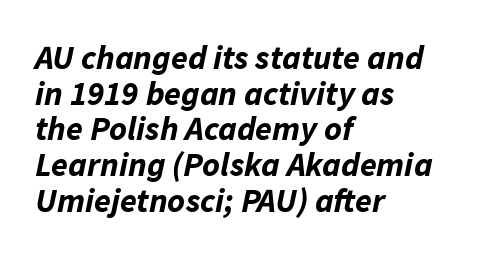
No extra tracking has been applied to these lines. The space beneath each line is pristine and unruled. The passage shown leans; its letterforms are oblique. If you measured baseline to baseline, you'd find a short distance. Heft: maximum for text — a bold.
